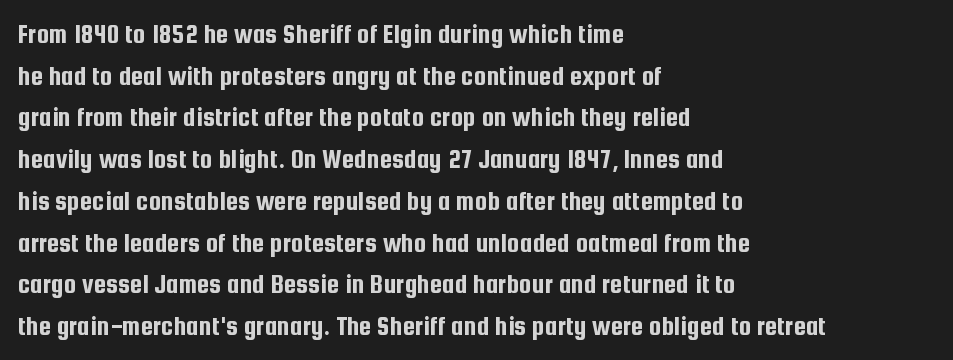
{"serif": "no", "italic": "no", "width": "condensed", "stroke_contrast": "low", "x_height": "medium", "monospaced": "no", "underline": "no", "align": "left", "line_spacing": "normal", "line_spacing_ratio": 1.49, "letter_spacing": "normal", "letter_spacing_em": 0.0, "glyph_px": 28}
